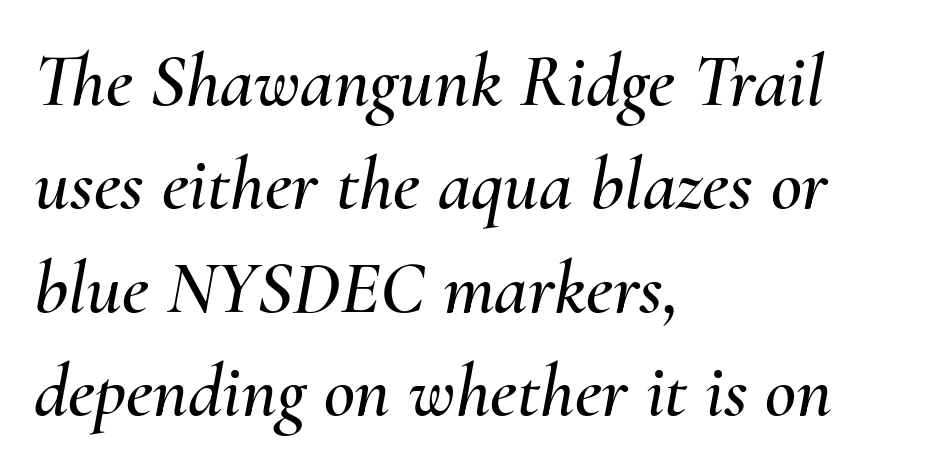
If you measured baseline to baseline, you'd find a middling distance. No word sits above an underline. The glyphs look as if they've been sheared to an angle. The rag falls on the right side of this text block.
